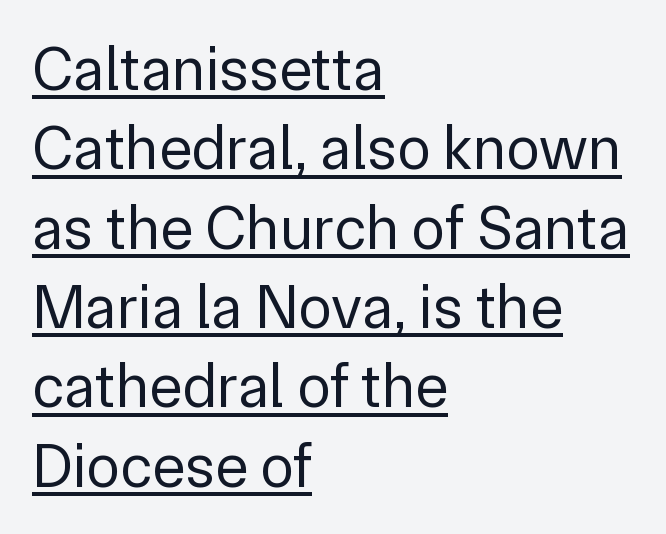
Q: Is the text bold? A: No.
Q: Is the text italic (slanted)? A: No, it is upright.
Q: Is the typeface a serif or a sans-serif typeface? A: Sans-serif.
Q: Is the text underlined? A: Yes.
Q: How is the paragraph aligned? A: Left-aligned.
Q: Is the spacing between letters normal or unusually wide? A: Normal.
Q: Is the spacing between lines tight, normal or loose? A: Normal.
Q: Width (condensed, normal, or wide)? A: Normal.
Q: Stroke contrast? A: Low.
Q: x-height? A: Medium.
Q: Monospaced? A: No.
